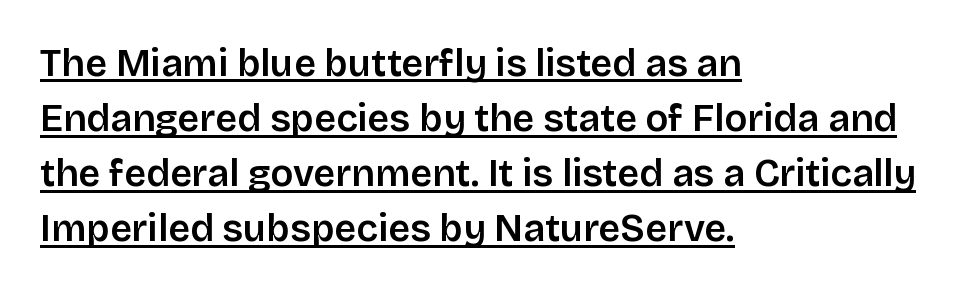
Q: Is the text bold? A: Semi-bold.
Q: Is the text italic (slanted)? A: No, it is upright.
Q: Is the typeface a serif or a sans-serif typeface? A: Sans-serif.
Q: Is the text underlined? A: Yes.
Q: How is the paragraph aligned? A: Left-aligned.
Q: Is the spacing between letters normal or unusually wide? A: Normal.
Q: Is the spacing between lines tight, normal or loose? A: Normal.
Q: Width (condensed, normal, or wide)? A: Normal.
Q: Stroke contrast? A: Low.
Q: x-height? A: Large.
Q: Monospaced? A: No.
